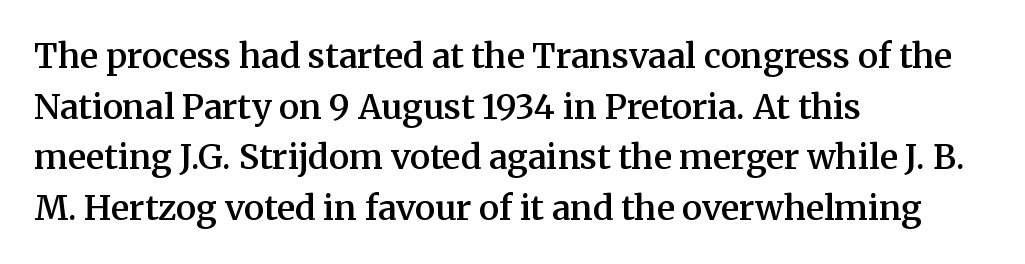
The image shows 34 px semibold serif type, upright; set left-aligned, normal line spacing (1.49x), normal letter spacing, not underlined; medium stroke contrast and a medium x-height.
